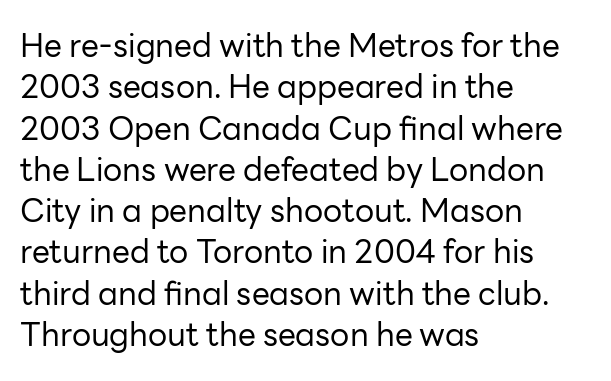
Q: Is the text bold? A: No.
Q: Is the text italic (slanted)? A: No, it is upright.
Q: Is the typeface a serif or a sans-serif typeface? A: Sans-serif.
Q: Is the text underlined? A: No.
Q: How is the paragraph aligned? A: Left-aligned.
Q: Is the spacing between letters normal or unusually wide? A: Normal.
Q: Is the spacing between lines tight, normal or loose? A: Normal.
Q: Width (condensed, normal, or wide)? A: Normal.
Q: Stroke contrast? A: Low.
Q: x-height? A: Medium.
Q: Monospaced? A: No.
